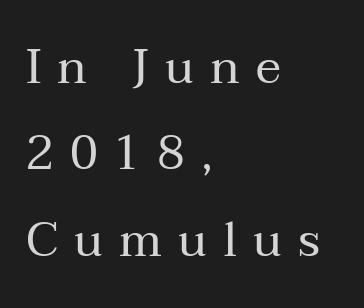
The rendering uses natural spacing where letterforms have individual widths. These lines stack with their left ends in a neat column. No word sits above an underline. Do the letters lean? They stand straight.
